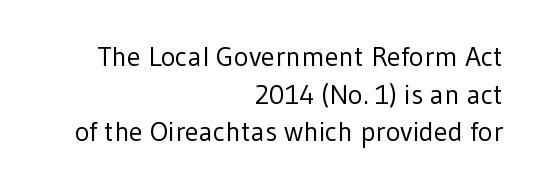
The image shows 28 px regular-weight sans-serif type, upright; set right-aligned, normal line spacing (1.34x), normal letter spacing, not underlined; low stroke contrast and a medium x-height.
